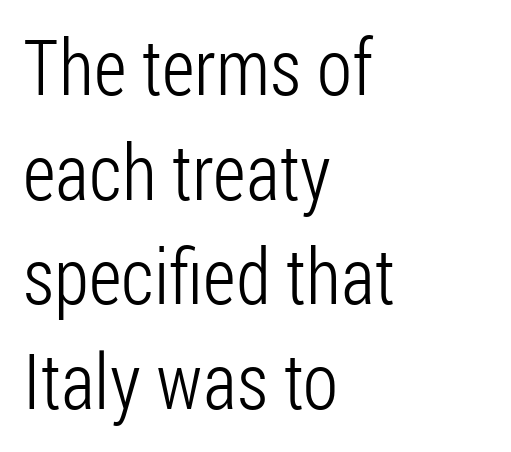
{"serif": "no", "italic": "no", "bold": "no", "weight": "light", "width": "condensed", "stroke_contrast": "low", "x_height": "medium", "monospaced": "no", "underline": "no", "align": "left", "line_spacing": "normal", "line_spacing_ratio": 1.36, "letter_spacing": "normal", "letter_spacing_em": 0.0, "glyph_px": 77}
